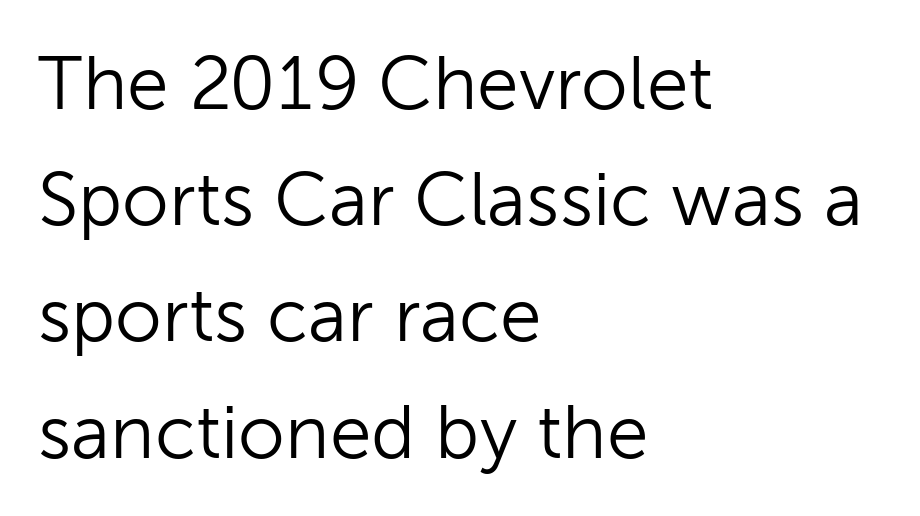
{"serif": "no", "italic": "no", "bold": "no", "weight": "light", "width": "normal", "stroke_contrast": "low", "x_height": "medium", "monospaced": "no", "underline": "no", "align": "left", "line_spacing": "normal", "line_spacing_ratio": 1.55, "letter_spacing": "normal", "letter_spacing_em": 0.0, "glyph_px": 75}
